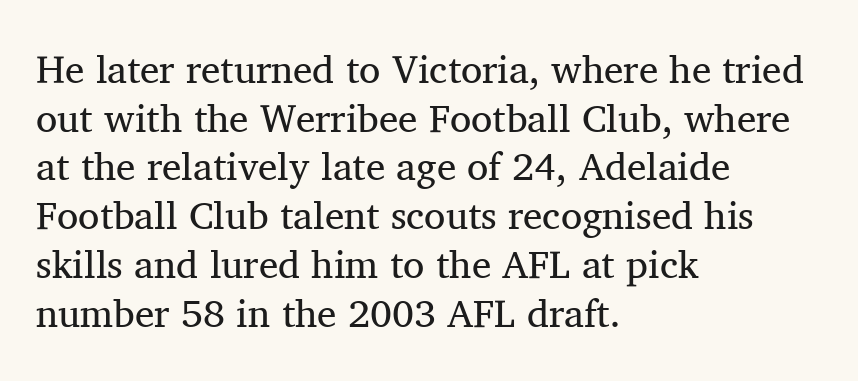
Q: Is the text bold? A: No.
Q: Is the text italic (slanted)? A: No, it is upright.
Q: Is the typeface a serif or a sans-serif typeface? A: Serif.
Q: Is the text underlined? A: No.
Q: How is the paragraph aligned? A: Left-aligned.
Q: Is the spacing between letters normal or unusually wide? A: Normal.
Q: Is the spacing between lines tight, normal or loose? A: Normal.
Q: Width (condensed, normal, or wide)? A: Normal.
Q: Stroke contrast? A: Medium.
Q: x-height? A: Medium.
Q: Monospaced? A: No.
